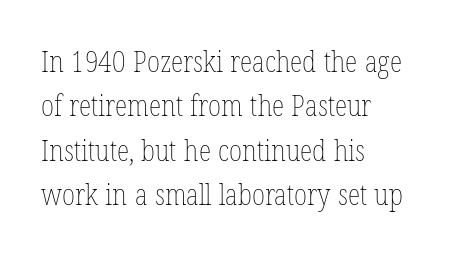
{"italic": "no", "bold": "no", "weight": "thin", "width": "condensed", "stroke_contrast": "low", "x_height": "medium", "monospaced": "no", "underline": "no", "align": "left", "line_spacing": "normal", "line_spacing_ratio": 1.53, "letter_spacing": "normal", "letter_spacing_em": 0.0, "glyph_px": 29}
